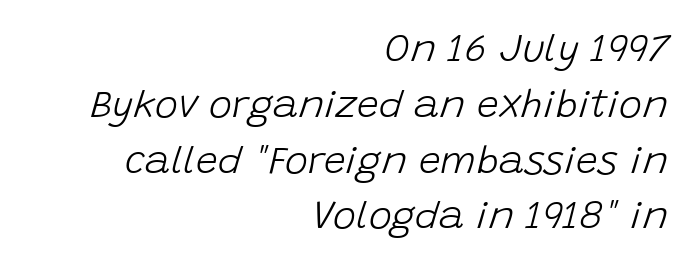
Q: Is the text bold? A: No.
Q: Is the text italic (slanted)? A: Yes, it leans right by about 15 degrees.
Q: Is the text underlined? A: No.
Q: How is the paragraph aligned? A: Right-aligned.
Q: Is the spacing between letters normal or unusually wide? A: Normal.
Q: Is the spacing between lines tight, normal or loose? A: Normal.
Q: Width (condensed, normal, or wide)? A: Normal.
Q: Stroke contrast? A: Low.
Q: x-height? A: Large.
Q: Monospaced? A: No.
